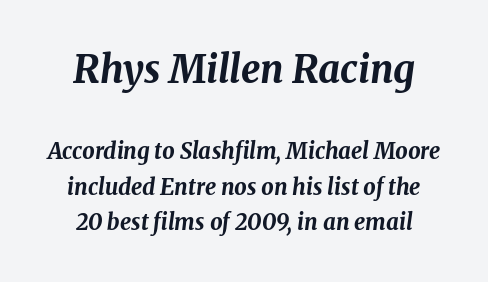
The image shows 38 px bold type, italic (leaning right); set normal line spacing (1.62x), normal letter spacing, not underlined; the first (top) block is 1.73x larger; medium stroke contrast and a medium x-height.
